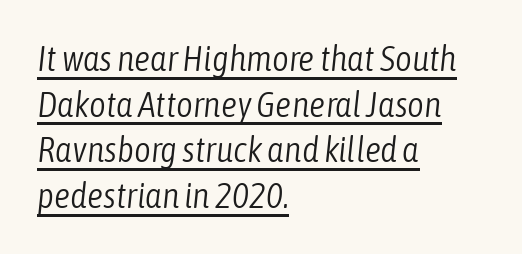
Tracking here is standard; glyphs follow each other at the usual distance. Weight class: somewhere from thin through regular. Descenders here cross a horizontal rule under the line. Left-aligned paragraph, ragged on the right. The passage shown is typed in a proportional face where columns would drift. Does the lettering tilt? It does — this is italic.
